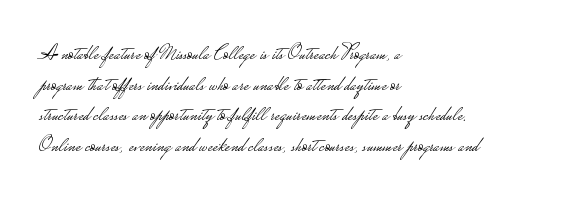
Q: Is the text bold? A: No.
Q: Is the text italic (slanted)? A: Yes.
Q: Is the text underlined? A: No.
Q: How is the paragraph aligned? A: Left-aligned.
Q: Is the spacing between letters normal or unusually wide? A: Normal.
Q: Is the spacing between lines tight, normal or loose? A: Normal.
